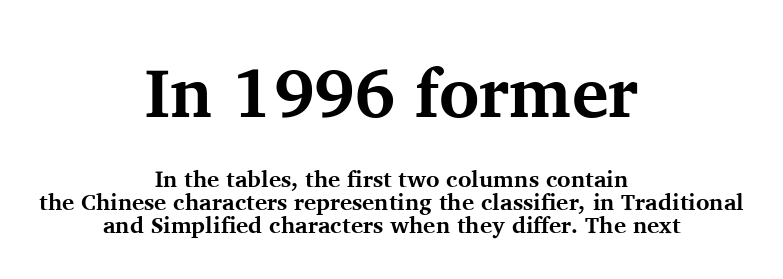
{"serif": "yes", "italic": "no", "bold": "yes", "weight": "bold", "width": "normal", "stroke_contrast": "medium", "x_height": "medium", "monospaced": "no", "underline": "no", "align": "center", "line_spacing": "tight", "line_spacing_ratio": 1.01, "letter_spacing": "normal", "letter_spacing_em": 0.0, "larger_block": "first", "size_ratio": 3.0, "glyph_px": 69}
